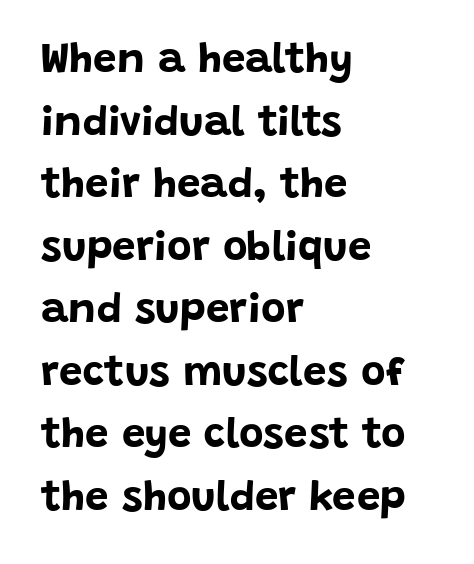
{"serif": "no", "italic": "no", "bold": "yes", "weight": "bold", "width": "normal", "stroke_contrast": "low", "x_height": "large", "monospaced": "no", "underline": "no", "align": "left", "line_spacing": "normal", "line_spacing_ratio": 1.49, "letter_spacing": "normal", "letter_spacing_em": 0.0, "glyph_px": 42}
